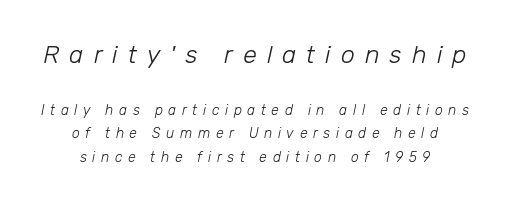
Scale decreases going downward across the two blocks. A quiet, ordinary-to-light weight characterises the typeface. Short note: letters widely spaced. Rendered with sloped, italic letterforms. The typesetter chose a symmetrical, centered arrangement here. Has an underline been added? It has not.
